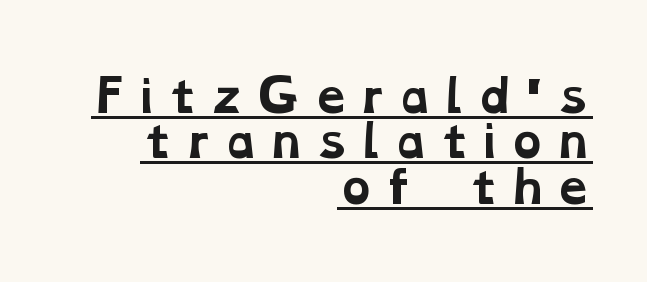
The image shows 44 px bold, wide serif type; set right-aligned, tight line spacing (1.03x), underlined; low stroke contrast and a medium x-height.
